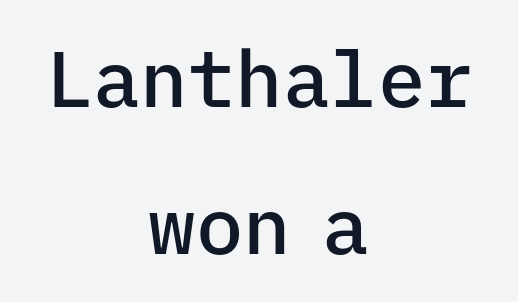
Q: Is the text bold? A: Semi-bold.
Q: Is the text italic (slanted)? A: No, it is upright.
Q: Is the typeface a serif or a sans-serif typeface? A: Sans-serif.
Q: Is the text underlined? A: No.
Q: How is the paragraph aligned? A: Centered.
Q: Is the spacing between letters normal or unusually wide? A: Normal.
Q: Width (condensed, normal, or wide)? A: Normal.
Q: Stroke contrast? A: Low.
Q: x-height? A: Medium.
Q: Monospaced? A: Yes.
